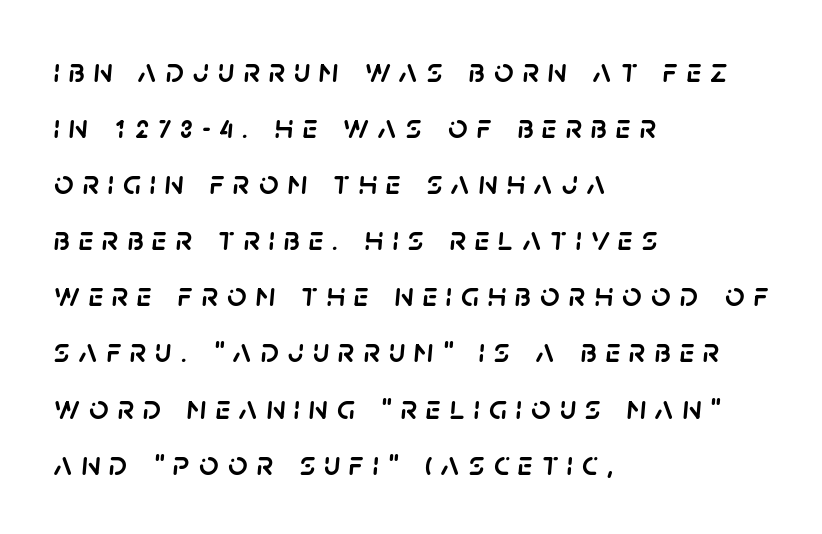
{"italic": "yes", "lean": "right", "slant_degrees": 5, "width": "normal", "stroke_contrast": "low", "x_height": "large", "monospaced": "no", "underline": "no", "align": "left", "line_spacing": "normal", "line_spacing_ratio": 1.65, "letter_spacing": "wide", "letter_spacing_em": 0.26, "glyph_px": 34}
